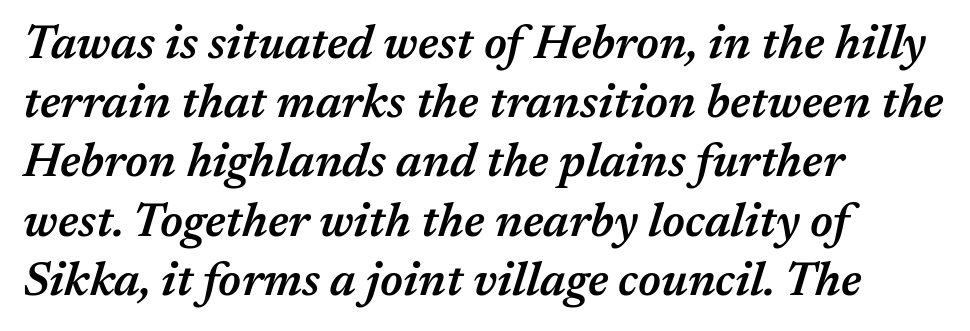
Each row of text sits above clean, open space. I'd describe the lettering as semibold — firm but not a full bold. Leftover space on each line is placed entirely after the last word. Tracking value appears to be zero — textbook default spacing. Slant detected: the letters are inclined. The vertical gap from one line to the next is medium.
